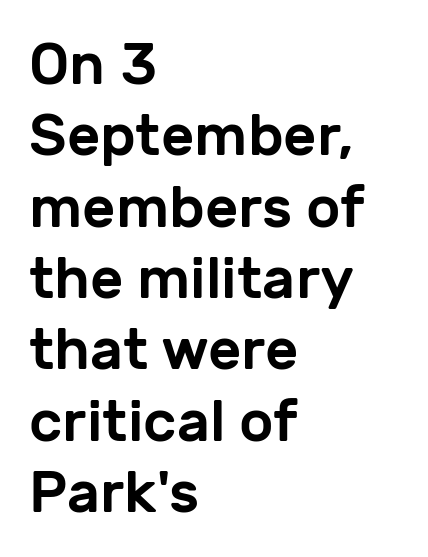
Q: Is the text italic (slanted)? A: No, it is upright.
Q: Is the typeface a serif or a sans-serif typeface? A: Sans-serif.
Q: Is the text underlined? A: No.
Q: How is the paragraph aligned? A: Left-aligned.
Q: Is the spacing between letters normal or unusually wide? A: Normal.
Q: Width (condensed, normal, or wide)? A: Normal.
Q: Stroke contrast? A: Low.
Q: x-height? A: Medium.
Q: Monospaced? A: No.
